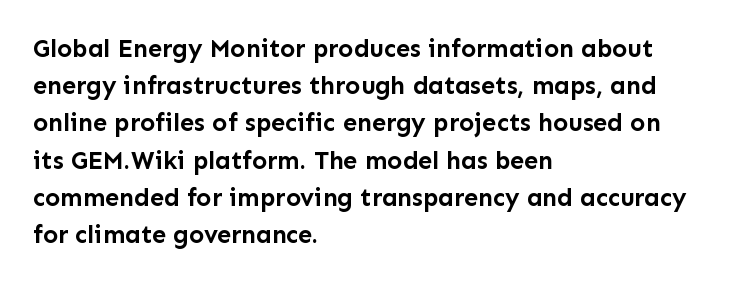
The image shows 25 px bold type, upright; set left-aligned, normal line spacing (1.49x), normal letter spacing, not underlined.
